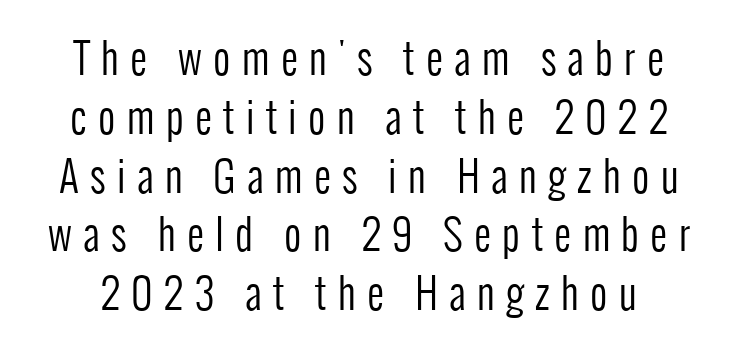
Q: Is the text bold? A: No.
Q: Is the text italic (slanted)? A: No, it is upright.
Q: Is the typeface a serif or a sans-serif typeface? A: Sans-serif.
Q: Is the text underlined? A: No.
Q: Is the spacing between letters normal or unusually wide? A: Unusually wide.
Q: Is the spacing between lines tight, normal or loose? A: Normal.
Q: Width (condensed, normal, or wide)? A: Condensed.
Q: Stroke contrast? A: Low.
Q: x-height? A: Medium.
Q: Monospaced? A: No.
